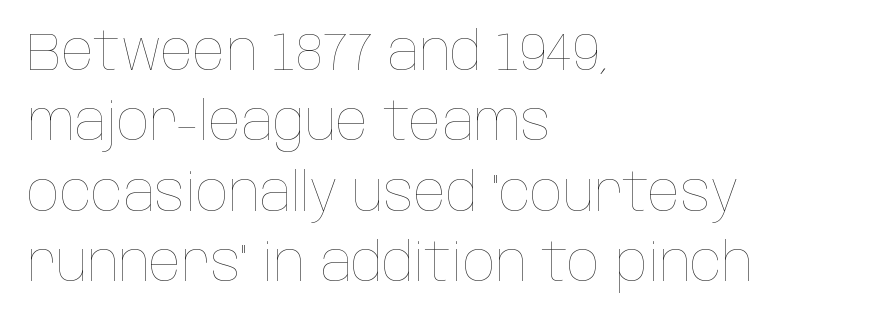
The image shows 53 px thin, condensed type, upright; set left-aligned, normal line spacing (1.33x), normal letter spacing, not underlined; low stroke contrast and a large x-height.
